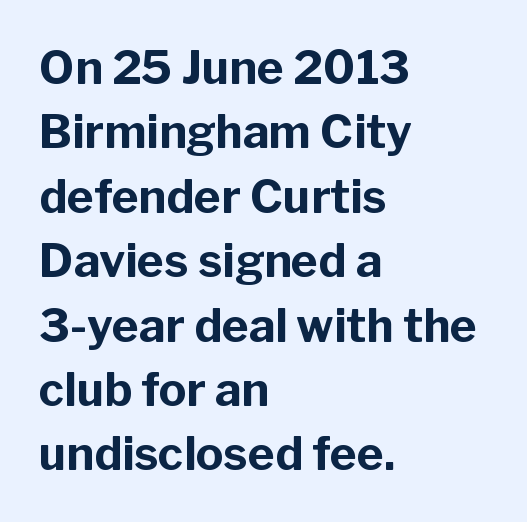
The image shows 46 px bold sans-serif type, upright; set left-aligned, normal line spacing (1.4x), normal letter spacing, not underlined; low stroke contrast and a medium x-height.
